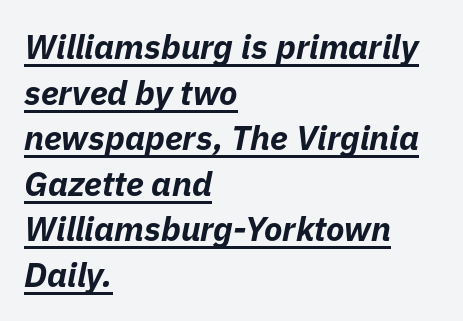
Tracking here is standard; glyphs follow each other at the usual distance. Caption: bold face, heavy strokes. Vertical spacing — default. Which margin do the lines hug? The left one — the right edge is uneven.
